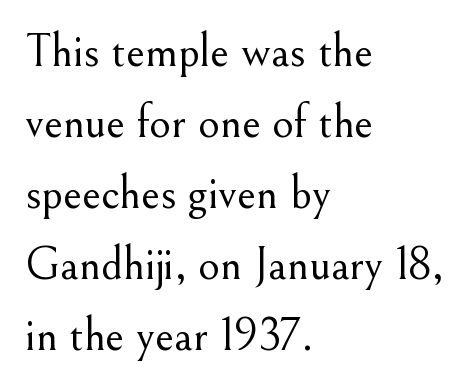
Notice how the passage keeps a crisp vertical edge on the left only. Is the letter spacing exaggerated? No — it looks like the ordinary default. The typeface chosen for these lines features serifs. Stem width sits at or under what a default text font uses. These lines are rendered in a variable-pitch font. Only glyphs here, with clear space below each row.
